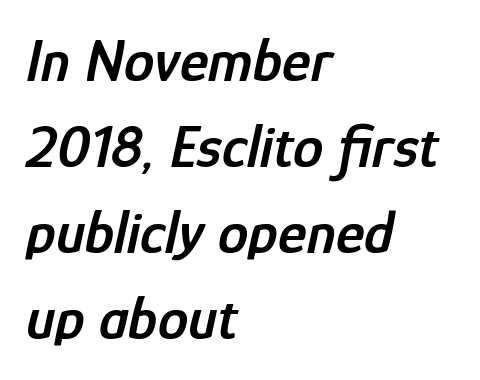
The image shows 61 px semibold, condensed type, italic (leaning right); set left-aligned, normal line spacing (1.41x), normal letter spacing, not underlined; low stroke contrast and a medium x-height.
